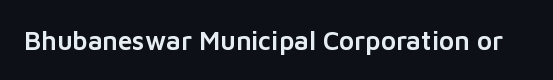
Q: Is the text italic (slanted)? A: No, it is upright.
Q: Is the text underlined? A: No.
Q: Is the spacing between letters normal or unusually wide? A: Normal.
